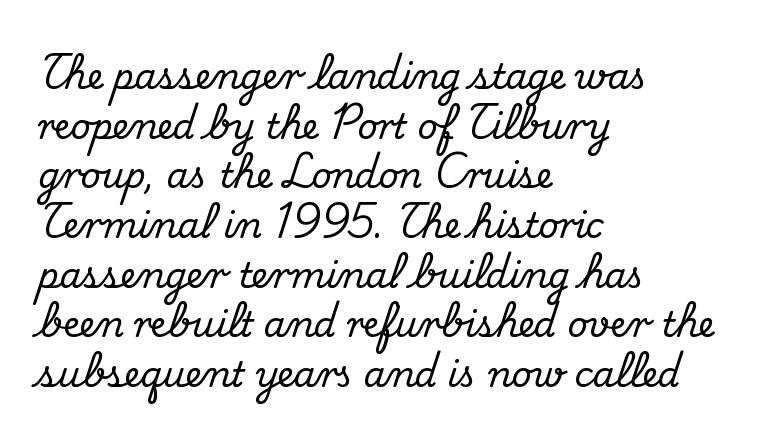
{"serif": "yes", "width": "normal", "stroke_contrast": "medium", "x_height": "small", "monospaced": "no", "underline": "no", "align": "left", "line_spacing": "normal", "line_spacing_ratio": 1.42, "letter_spacing": "normal", "letter_spacing_em": 0.0, "glyph_px": 35}
